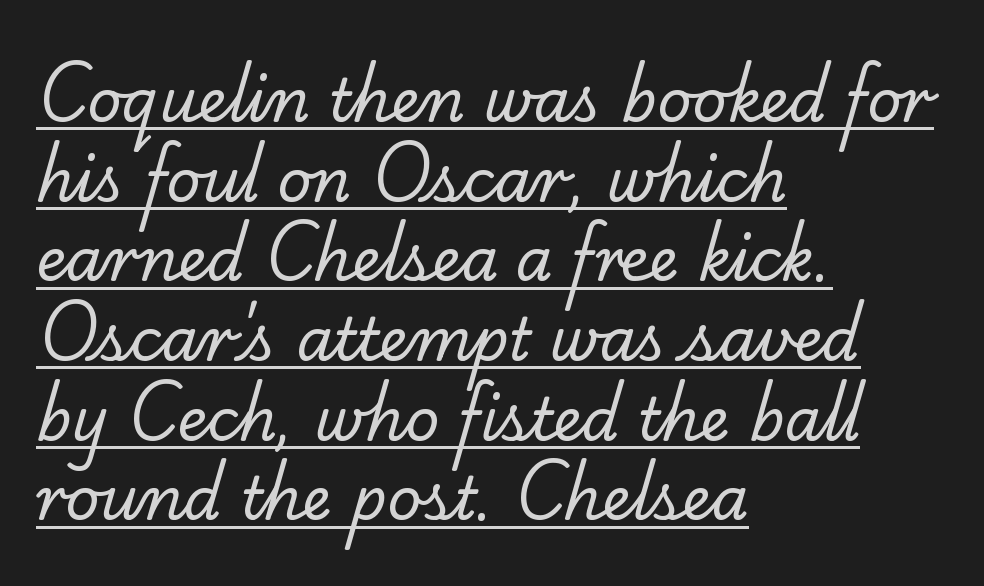
{"bold": "no", "weight": "regular", "width": "normal", "stroke_contrast": "low", "x_height": "small", "monospaced": "no", "underline": "yes", "align": "left", "line_spacing": "normal", "line_spacing_ratio": 1.35, "letter_spacing": "normal", "letter_spacing_em": 0.0, "glyph_px": 59}
